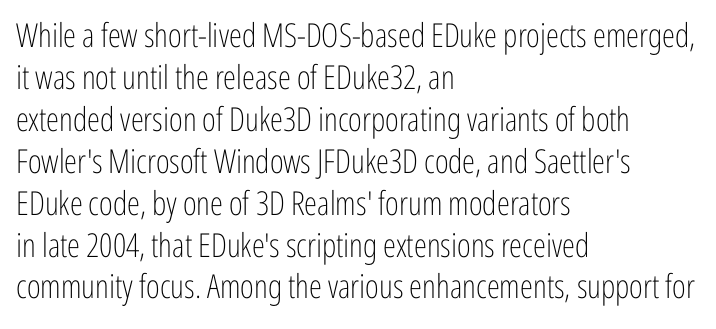
{"serif": "no", "italic": "no", "bold": "no", "weight": "light", "width": "condensed", "stroke_contrast": "low", "x_height": "medium", "monospaced": "no", "underline": "no", "align": "left", "line_spacing": "normal", "line_spacing_ratio": 1.27, "letter_spacing": "normal", "letter_spacing_em": 0.0, "glyph_px": 33}
